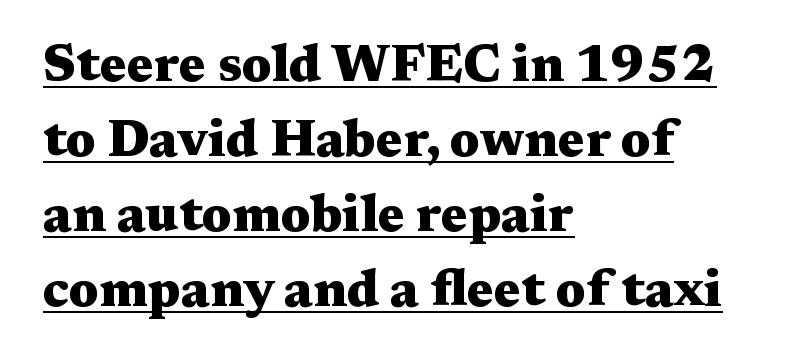
{"serif": "yes", "italic": "no", "bold": "yes", "weight": "heavy", "width": "wide", "stroke_contrast": "medium", "x_height": "medium", "monospaced": "no", "underline": "yes", "align": "left", "line_spacing": "normal", "line_spacing_ratio": 1.47, "letter_spacing": "normal", "letter_spacing_em": 0.0, "glyph_px": 51}
